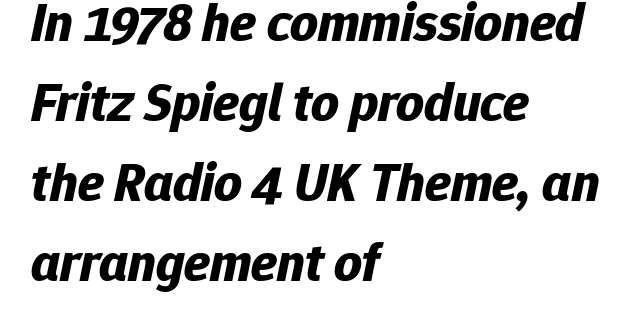
These lines keep a tight, regular rhythm from letter to letter. Style check: oblique. Check the space under the baseline: it is left empty. Varying glyph widths throughout — classic text-font behaviour.
